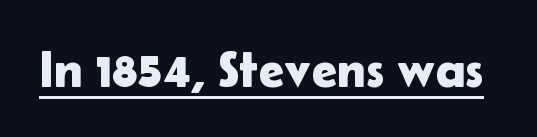
{"serif": "no", "italic": "no", "width": "normal", "stroke_contrast": "low", "x_height": "medium", "monospaced": "no", "underline": "yes", "letter_spacing": "normal", "letter_spacing_em": 0.0, "glyph_px": 51}
